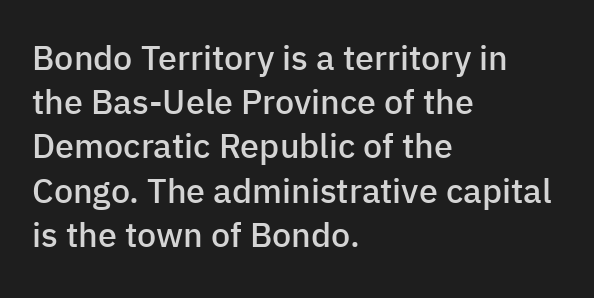
Q: Is the text bold? A: Semi-bold.
Q: Is the text italic (slanted)? A: No, it is upright.
Q: Is the typeface a serif or a sans-serif typeface? A: Sans-serif.
Q: Is the text underlined? A: No.
Q: How is the paragraph aligned? A: Left-aligned.
Q: Is the spacing between letters normal or unusually wide? A: Normal.
Q: Is the spacing between lines tight, normal or loose? A: Normal.
Q: Width (condensed, normal, or wide)? A: Normal.
Q: Stroke contrast? A: Low.
Q: x-height? A: Medium.
Q: Monospaced? A: No.
